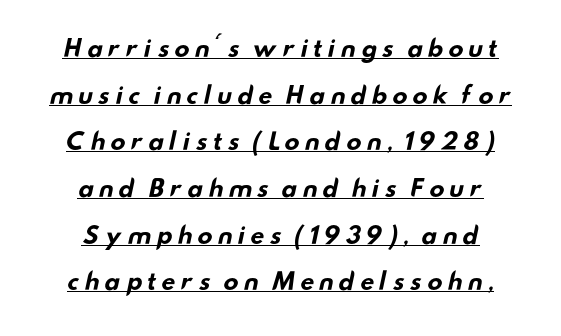
These words are printed bold, with thick strokes throughout. A baseline rule has been typeset under these characters. Horizontal alignment here is central, giving a formal, balanced look. Horizontal bands of white between lines are thick stripes.
